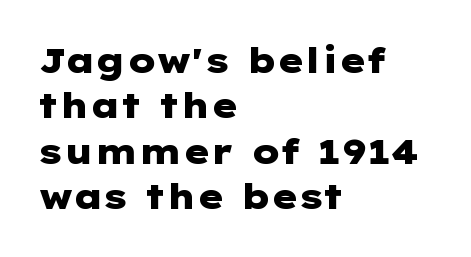
The image shows 35 px heavy, wide sans-serif type, upright; set left-aligned, normal line spacing (1.3x), normal letter spacing, not underlined; low stroke contrast and a medium x-height.
